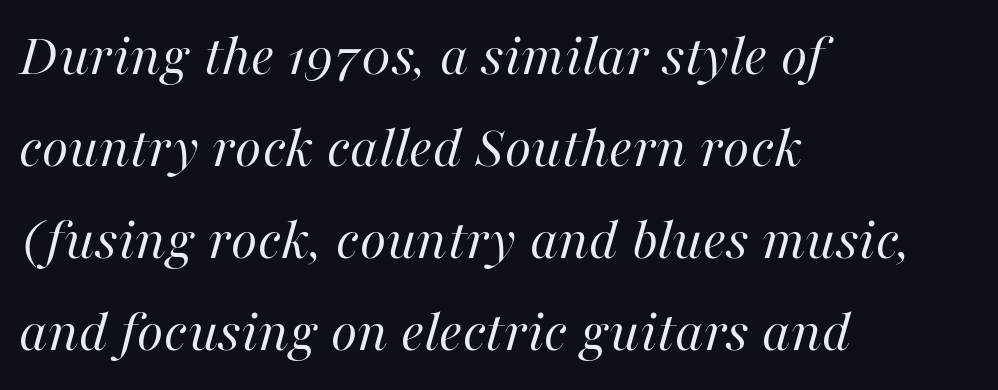
These lines sit exactly where default settings would place them. Horizontal alignment here is leftward, the default for most running prose. No word sits above an underline. The rendering uses natural spacing where letterforms have individual widths. Compared with a typical body face, this is equally light or lighter still.
